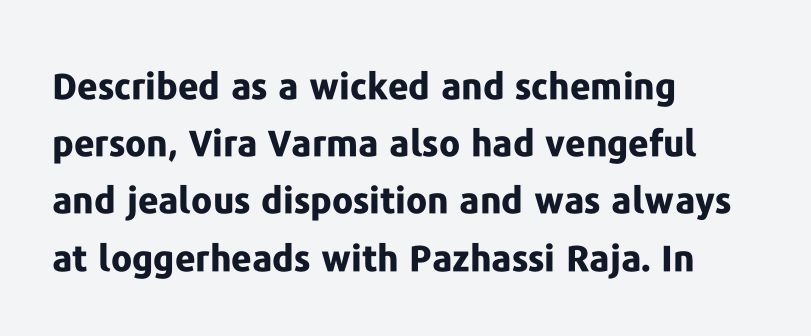
The image shows 36 px bold sans-serif type, upright; set left-aligned, normal line spacing (1.59x), normal letter spacing, not underlined; low stroke contrast and a medium x-height.
